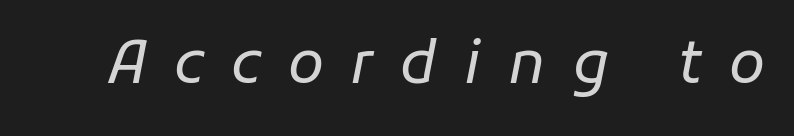
Q: Is the text bold? A: No.
Q: Is the text italic (slanted)? A: Yes, it leans right by about 11 degrees.
Q: Is the text underlined? A: No.
Q: Is the spacing between letters normal or unusually wide? A: Unusually wide.
Q: Width (condensed, normal, or wide)? A: Normal.
Q: Stroke contrast? A: Low.
Q: x-height? A: Medium.
Q: Monospaced? A: No.
